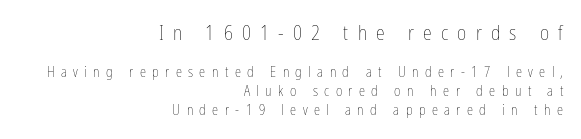
{"italic": "no", "bold": "no", "underline": "no", "align": "right", "line_spacing": "normal", "line_spacing_ratio": 1.38, "letter_spacing": "wide", "letter_spacing_em": 0.46, "larger_block": "first", "size_ratio": 1.43, "glyph_px": 20}
